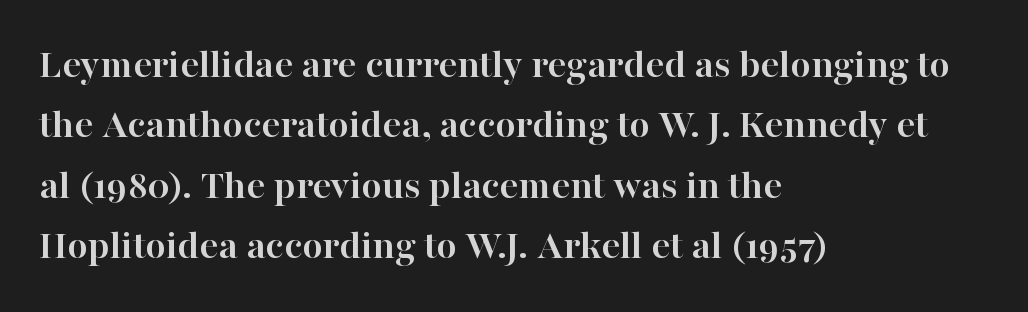
{"serif": "yes", "italic": "no", "bold": "yes", "weight": "semibold", "width": "normal", "stroke_contrast": "high", "x_height": "medium", "monospaced": "no", "underline": "no", "align": "left", "line_spacing": "normal", "line_spacing_ratio": 1.44, "letter_spacing": "normal", "letter_spacing_em": 0.0, "glyph_px": 42}
